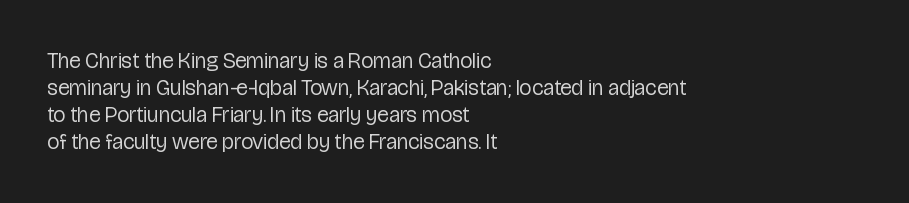
Q: Is the text bold? A: No.
Q: Is the text italic (slanted)? A: No, it is upright.
Q: Is the text underlined? A: No.
Q: How is the paragraph aligned? A: Left-aligned.
Q: Is the spacing between letters normal or unusually wide? A: Normal.
